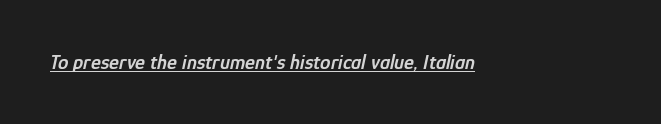
Q: Is the text bold? A: Semi-bold.
Q: Is the text italic (slanted)? A: Yes, it leans right by about 12 degrees.
Q: Is the text underlined? A: Yes.
Q: Is the spacing between letters normal or unusually wide? A: Normal.
